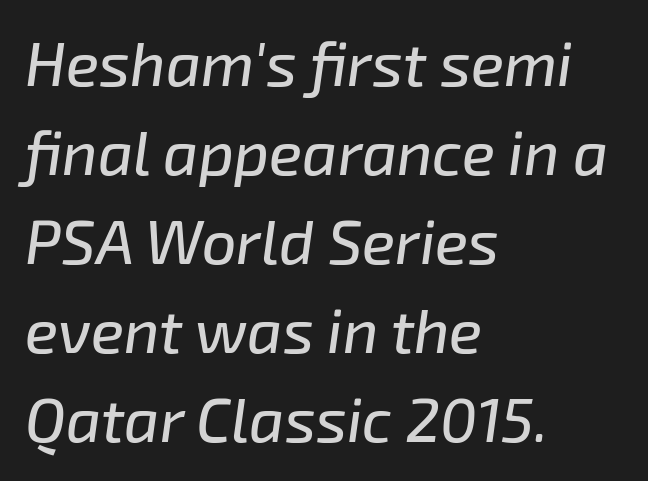
Q: Is the text italic (slanted)? A: Yes, it leans right by about 8 degrees.
Q: Is the text underlined? A: No.
Q: How is the paragraph aligned? A: Left-aligned.
Q: Is the spacing between letters normal or unusually wide? A: Normal.
Q: Is the spacing between lines tight, normal or loose? A: Normal.
Q: Width (condensed, normal, or wide)? A: Normal.
Q: Stroke contrast? A: Low.
Q: x-height? A: Medium.
Q: Monospaced? A: No.
